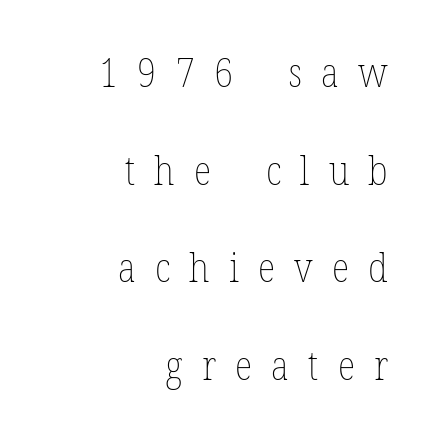
Which margin do the lines hug? The right one — the left edge is uneven. Just letters on the line, the space beneath them empty. The type sits square on the baseline with zero lean. Is the stroke heavy? The answer is a plain regular-or-lighter.
